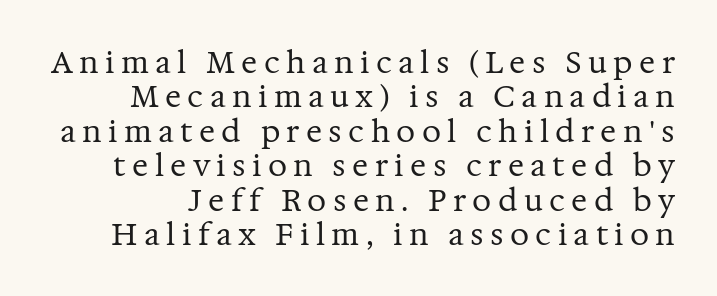
Q: Is the text bold? A: No.
Q: Is the text italic (slanted)? A: No, it is upright.
Q: Is the typeface a serif or a sans-serif typeface? A: Serif.
Q: Is the text underlined? A: No.
Q: Is the spacing between letters normal or unusually wide? A: Unusually wide.
Q: Is the spacing between lines tight, normal or loose? A: Tight.
Q: Width (condensed, normal, or wide)? A: Normal.
Q: Stroke contrast? A: Medium.
Q: x-height? A: Medium.
Q: Monospaced? A: No.
